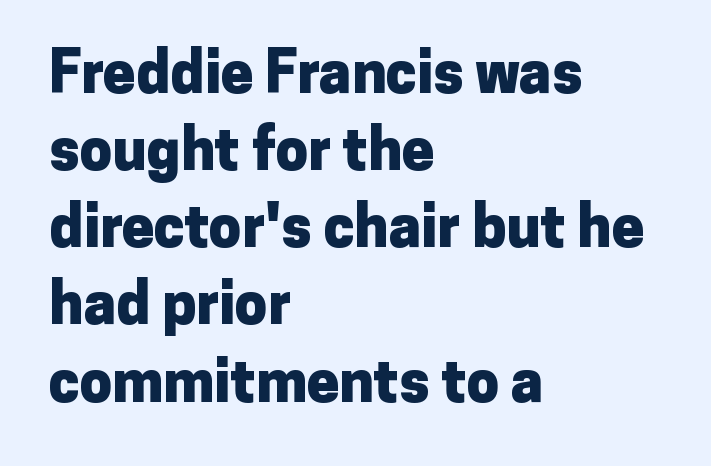
The text block is weighted toward the left margin, trailing off unevenly rightward. Leading: standard. Standard letterfit; no display-style spreading of the glyphs. Is this a fixed-width face? No — the glyphs have proportional, varying widths.
